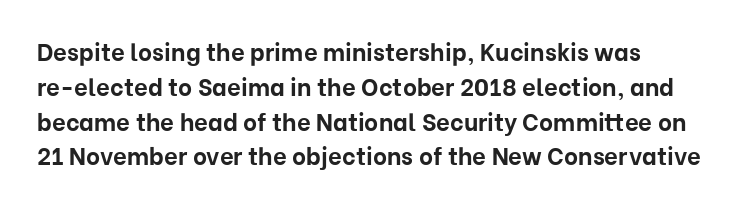
Nope, not italic — everything's standing straight. The passage shown has conventional tracking throughout. Bold? Absolutely — the strokes are thick and heavy. If you drew a ruler down the left edge, every line would touch it. The gap between lines stays unmarked. Horizontal bands of white between lines are of average thickness.
